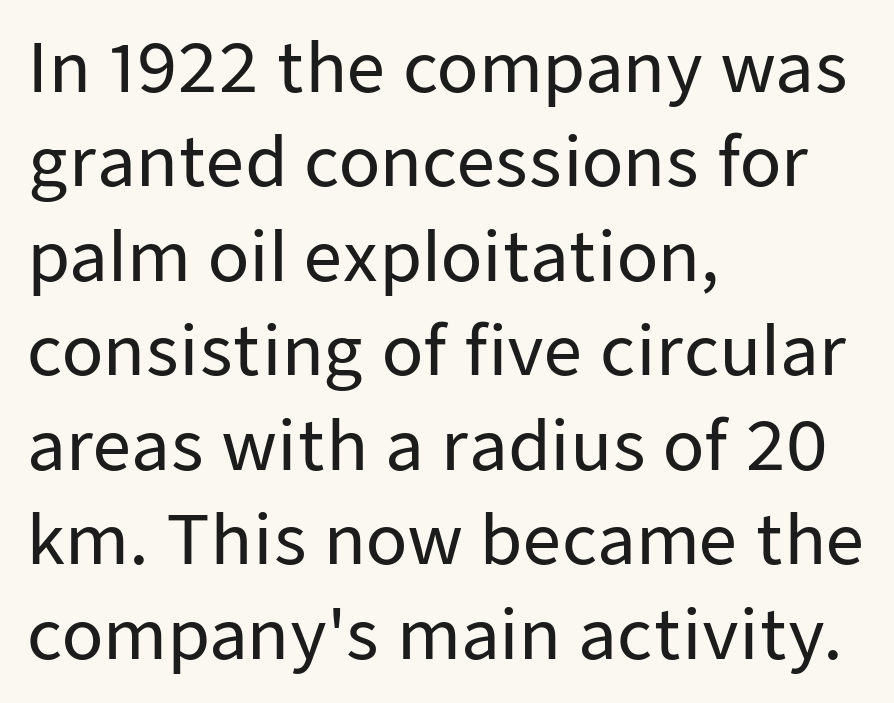
The line-height multiplier appears to be the usual default. Beneath every word, the page is bare. Italic: no, the glyphs are upright roman. You can tell from the bare stems that sans-serif type was used. Layout note: lines flush left.
